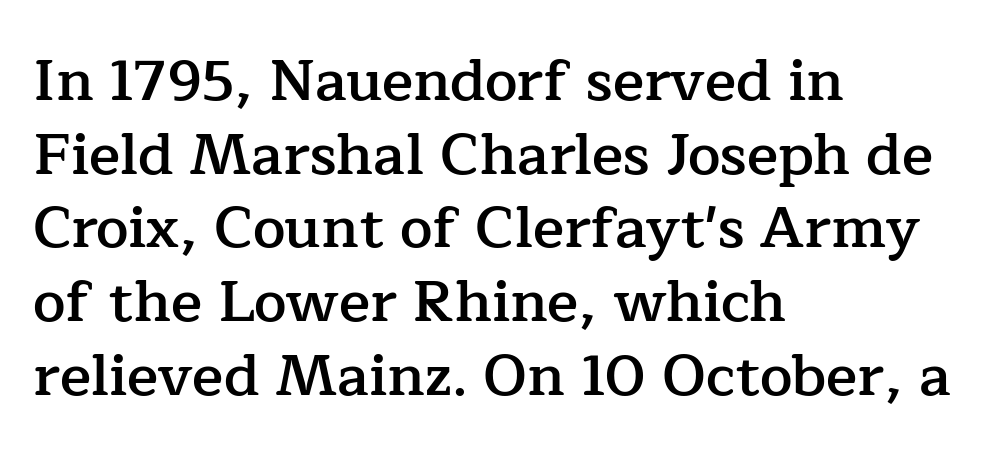
Each letter keeps its own natural width here, so spacing adapts to shape. This sample is left-justified, so line endings fall wherever the words run out. Nobody touched the tracking dial on this one. It's the straight-up-and-down kind of type. The typesetting leans somewhat heavy: a semibold.
